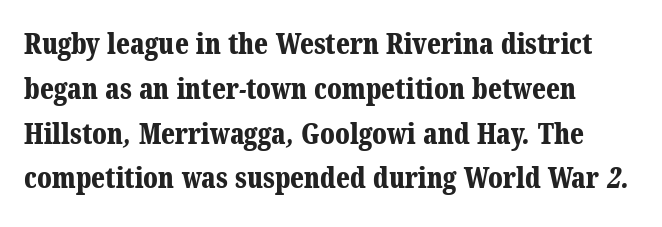
Q: Is the text bold? A: Yes.
Q: Is the typeface a serif or a sans-serif typeface? A: Serif.
Q: Is the text underlined? A: No.
Q: How is the paragraph aligned? A: Left-aligned.
Q: Is the spacing between letters normal or unusually wide? A: Normal.
Q: Is the spacing between lines tight, normal or loose? A: Normal.
Q: Width (condensed, normal, or wide)? A: Normal.
Q: Stroke contrast? A: Medium.
Q: x-height? A: Medium.
Q: Monospaced? A: No.
